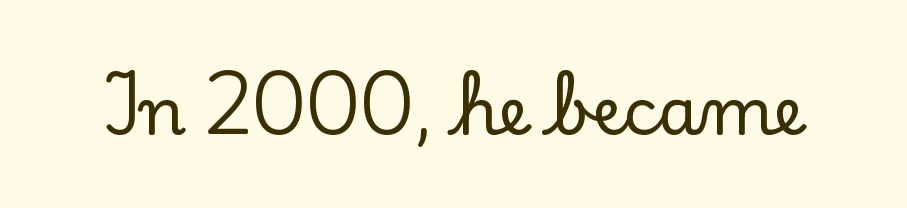
{"serif": "yes", "italic": "no", "width": "normal", "stroke_contrast": "low", "x_height": "small", "monospaced": "no", "underline": "no", "letter_spacing": "normal", "letter_spacing_em": 0.0, "glyph_px": 66}
